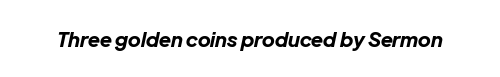
{"italic": "yes", "lean": "right", "slant_degrees": 12, "bold": "yes", "underline": "no", "letter_spacing": "normal", "letter_spacing_em": 0.0, "glyph_px": 20}
